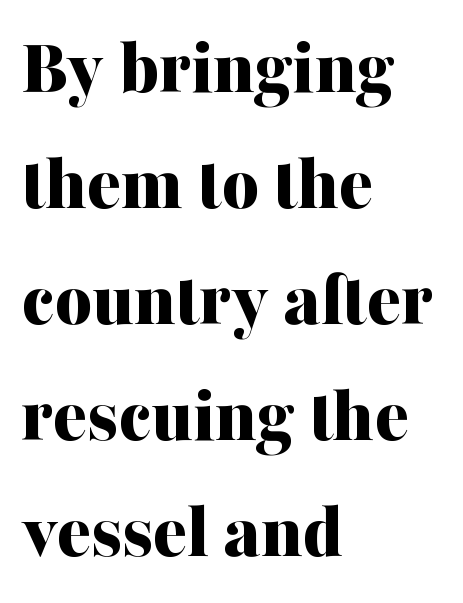
{"serif": "yes", "italic": "no", "bold": "yes", "weight": "bold", "width": "normal", "stroke_contrast": "medium", "x_height": "medium", "monospaced": "no", "underline": "no", "align": "left", "line_spacing": "normal", "line_spacing_ratio": 1.45, "letter_spacing": "normal", "letter_spacing_em": 0.0, "glyph_px": 80}
